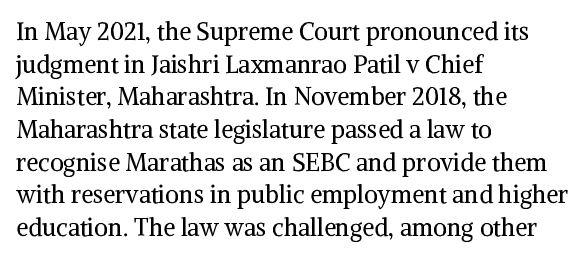
Q: Is the text bold? A: No.
Q: Is the text italic (slanted)? A: No, it is upright.
Q: Is the text underlined? A: No.
Q: How is the paragraph aligned? A: Left-aligned.
Q: Is the spacing between letters normal or unusually wide? A: Normal.
Q: Is the spacing between lines tight, normal or loose? A: Normal.
